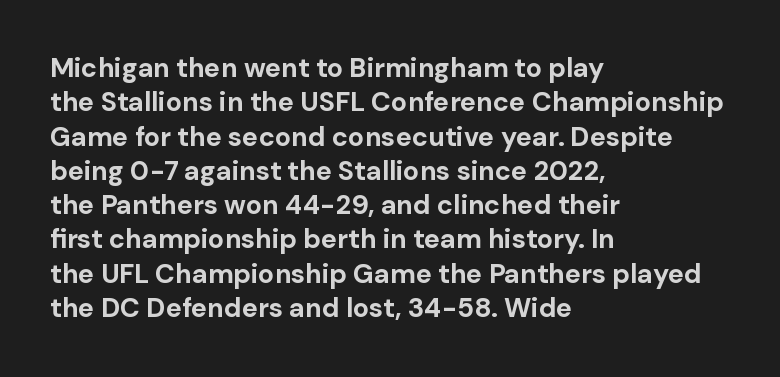
The image shows 27 px bold type, upright; set left-aligned, normal line spacing (1.27x), normal letter spacing, not underlined.
